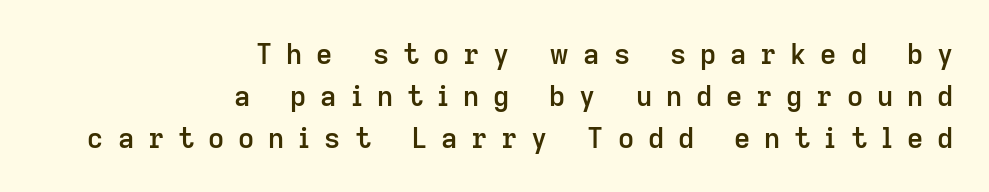
The image shows 28 px semibold sans-serif type, upright; set right-aligned, normal line spacing (1.5x), unusually wide letter spacing (+0.5 em), not underlined; low stroke contrast and a medium x-height.
